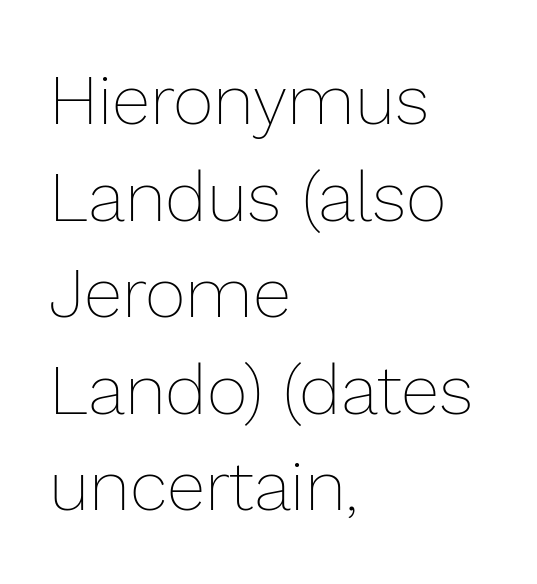
Q: Is the text bold? A: No.
Q: Is the text italic (slanted)? A: No, it is upright.
Q: Is the text underlined? A: No.
Q: How is the paragraph aligned? A: Left-aligned.
Q: Is the spacing between letters normal or unusually wide? A: Normal.
Q: Is the spacing between lines tight, normal or loose? A: Normal.
Q: Width (condensed, normal, or wide)? A: Normal.
Q: Stroke contrast? A: Low.
Q: x-height? A: Medium.
Q: Monospaced? A: No.
